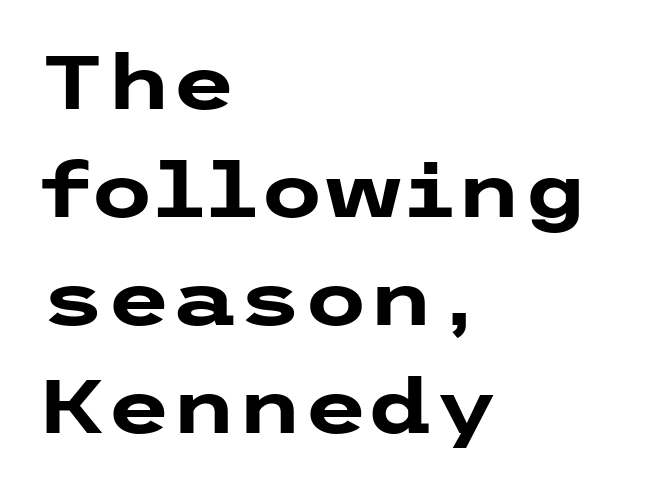
Q: Is the text bold? A: Yes.
Q: Is the text italic (slanted)? A: No, it is upright.
Q: Is the typeface a serif or a sans-serif typeface? A: Sans-serif.
Q: Is the text underlined? A: No.
Q: How is the paragraph aligned? A: Left-aligned.
Q: Is the spacing between letters normal or unusually wide? A: Normal.
Q: Is the spacing between lines tight, normal or loose? A: Normal.
Q: Width (condensed, normal, or wide)? A: Wide.
Q: Stroke contrast? A: Low.
Q: x-height? A: Medium.
